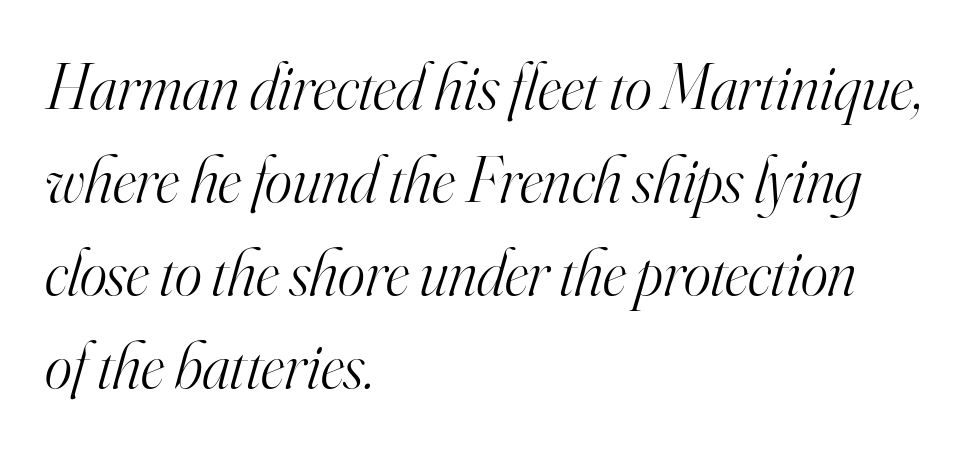
The image shows 65 px light serif type, italic (leaning right); set left-aligned, normal line spacing (1.43x), normal letter spacing, not underlined; high stroke contrast and a small x-height.
